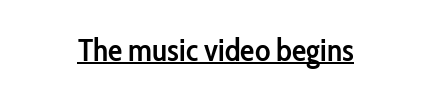
Descenders here cross a horizontal rule under the line. Is this a sans? Yes — the strokes have no serifs. Inter-character spacing is left at the font's built-in metrics. Think of a printed novel: that variable character pitch is what you see here. The paragraph has two soft edges and a firm central axis.
